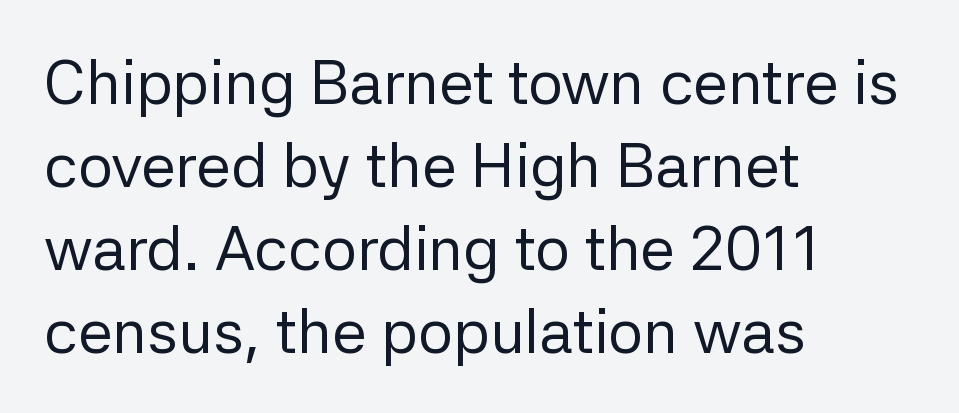
The image shows 62 px regular-weight sans-serif type, upright; set left-aligned, normal line spacing (1.34x), normal letter spacing, not underlined; low stroke contrast and a medium x-height.
